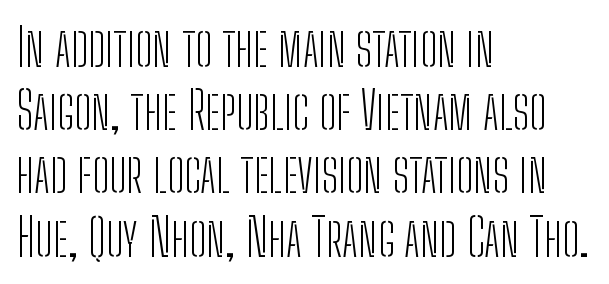
The specimen omits any rule beneath the text block's lines. Quick note: not italic, upright. Ink coverage per letter is moderate at most. Varying glyph widths throughout — classic text-font behaviour. Words appear dense and cohesive because spacing is normal.
